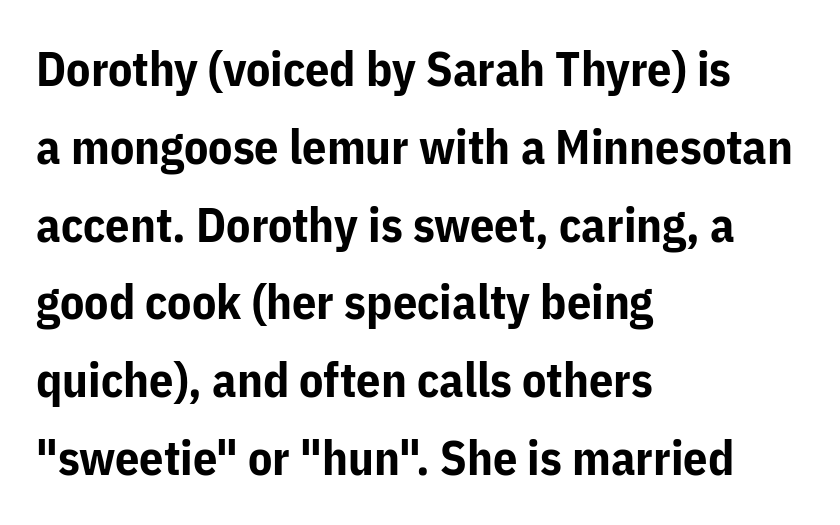
Proportional: the letters do not fall into vertical columns. This is roman type, the default non-slanted kind. The font is running at its bold setting. Nothing sits at the stroke ends, so this counts as sans-serif.
